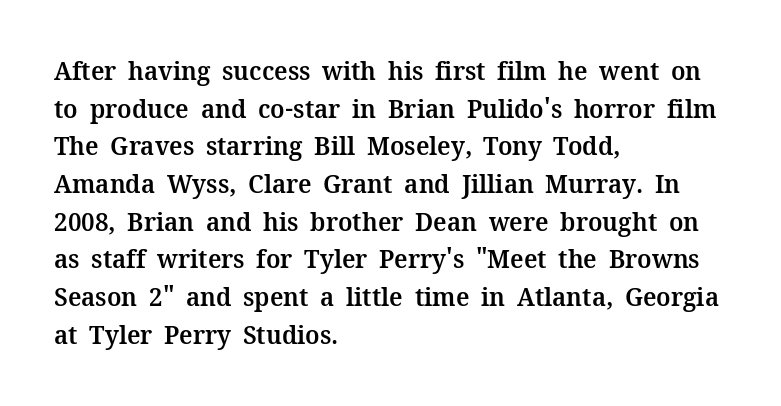
Reading down the column, the eye jumps a familiar distance to each next line. How are the letters spaced? Ordinarily, with no added tracking. The text block is weighted toward the left margin, trailing off unevenly rightward. The letters stand upright; this is a roman face.
